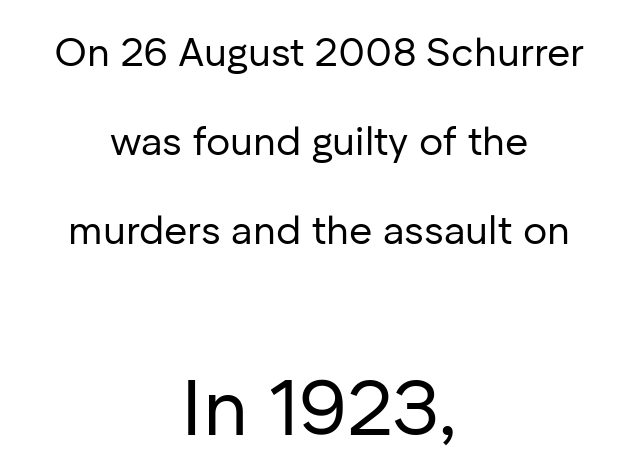
The image shows 79 px regular-weight sans-serif type, upright; set centered, loose line spacing (2.22x), normal letter spacing, not underlined; the second (bottom) block is 1.98x larger; low stroke contrast and a medium x-height.
